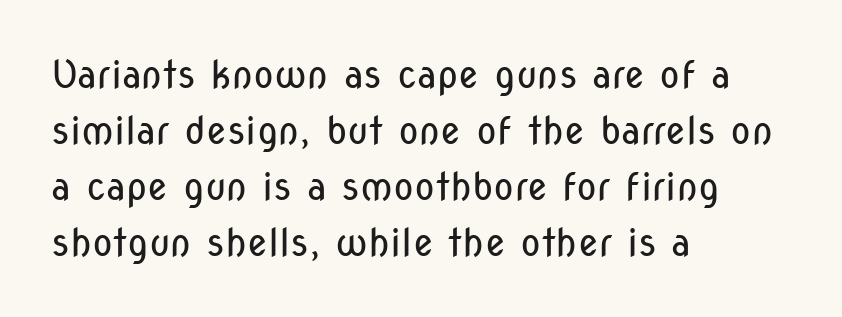
The image shows 38 px regular-weight, condensed sans-serif type, upright; set left-aligned, normal line spacing (1.47x), normal letter spacing, not underlined; low stroke contrast and a medium x-height.
